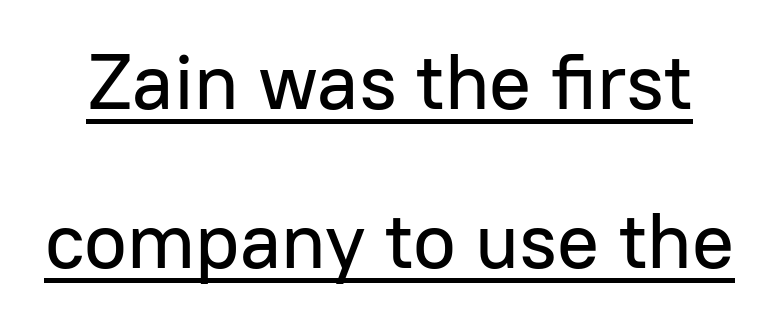
Q: Is the text italic (slanted)? A: No, it is upright.
Q: Is the typeface a serif or a sans-serif typeface? A: Sans-serif.
Q: Is the text underlined? A: Yes.
Q: Is the spacing between letters normal or unusually wide? A: Normal.
Q: Is the spacing between lines tight, normal or loose? A: Loose.
Q: Width (condensed, normal, or wide)? A: Normal.
Q: Stroke contrast? A: Low.
Q: x-height? A: Medium.
Q: Monospaced? A: No.
